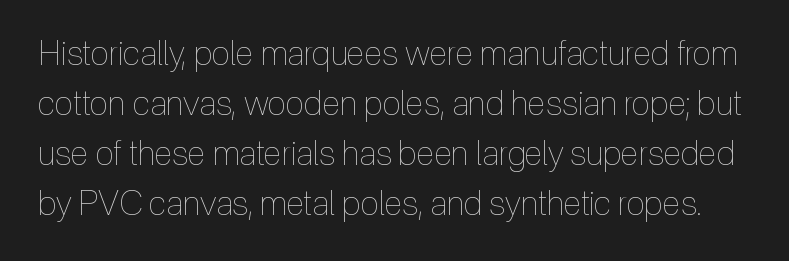
These lines keep a tight, regular rhythm from letter to letter. Stem width sits at or under what a default text font uses. Check the space under the baseline: it is left empty. A typesetter would call this proportional, since set widths differ per character. Every stem runs plumb, perpendicular to the baseline. Rows of type keep a routine distance in the vertical direction.
